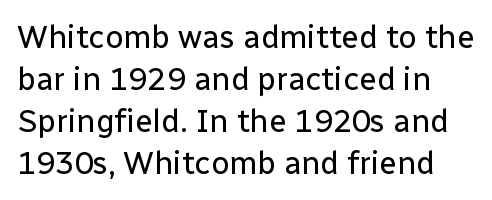
Q: Is the text bold? A: No.
Q: Is the text italic (slanted)? A: No, it is upright.
Q: Is the typeface a serif or a sans-serif typeface? A: Sans-serif.
Q: Is the text underlined? A: No.
Q: Is the spacing between letters normal or unusually wide? A: Normal.
Q: Is the spacing between lines tight, normal or loose? A: Normal.
Q: Width (condensed, normal, or wide)? A: Normal.
Q: Stroke contrast? A: Low.
Q: x-height? A: Medium.
Q: Monospaced? A: No.
